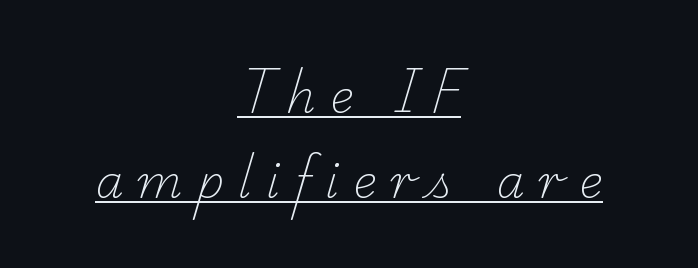
The image shows 45 px light serif type; set centered, line spacing 1.89x, unusually wide letter spacing (+0.32 em), underlined; low stroke contrast and a small x-height.
